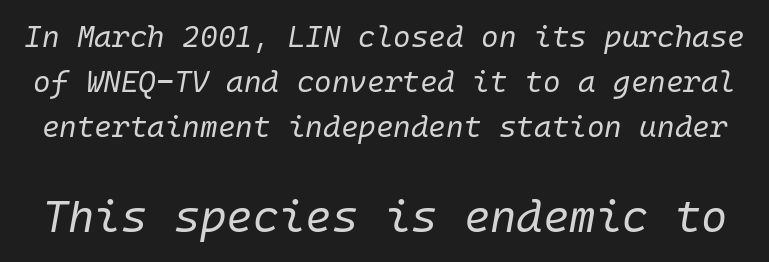
Observe the ordinary spacing: letters are neighbours, not strangers. Vertical stems look standard width or narrower in stroke. Descender tails drop into unmarked territory. In terms of posture, this sample is oblique. Reading down the column, the eye jumps a familiar distance to each next line.
